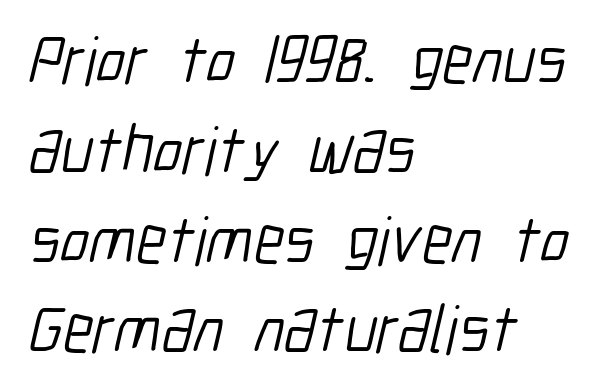
The image shows 68 px light, condensed sans-serif type; set left-aligned, normal line spacing (1.32x), normal letter spacing, not underlined; low stroke contrast and a medium x-height.
